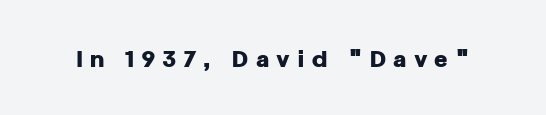
{"italic": "no", "bold": "yes", "underline": "no", "letter_spacing": "wide", "letter_spacing_em": 0.31, "glyph_px": 23}
